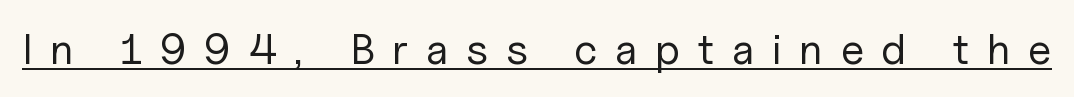
Q: Is the text bold? A: No.
Q: Is the text italic (slanted)? A: No, it is upright.
Q: Is the typeface a serif or a sans-serif typeface? A: Sans-serif.
Q: Is the text underlined? A: Yes.
Q: Is the spacing between letters normal or unusually wide? A: Unusually wide.
Q: Width (condensed, normal, or wide)? A: Normal.
Q: Stroke contrast? A: Low.
Q: x-height? A: Medium.
Q: Monospaced? A: No.
